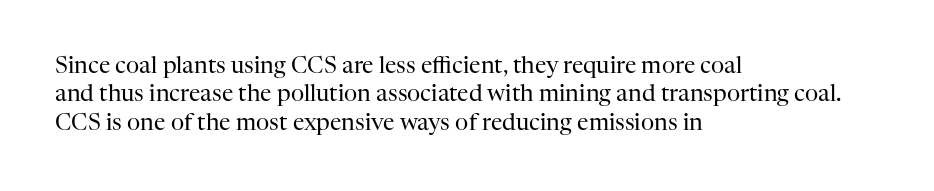
The image shows 23 px text type, upright; set left-aligned, line spacing 1.23x, normal letter spacing, not underlined.
